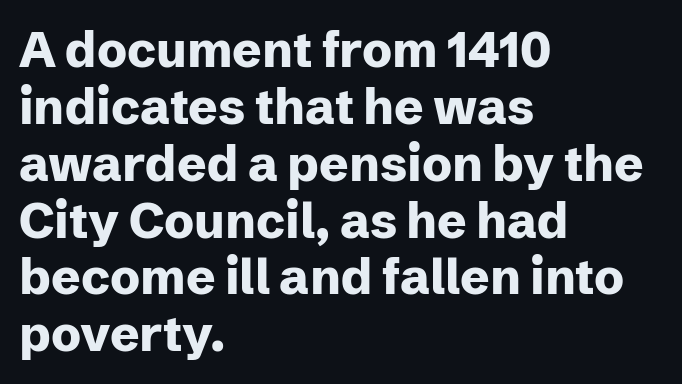
{"serif": "no", "italic": "no", "bold": "yes", "weight": "heavy", "width": "normal", "stroke_contrast": "low", "x_height": "medium", "monospaced": "no", "underline": "no", "align": "left", "line_spacing_ratio": 1.16, "letter_spacing": "normal", "letter_spacing_em": 0.0, "glyph_px": 49}
